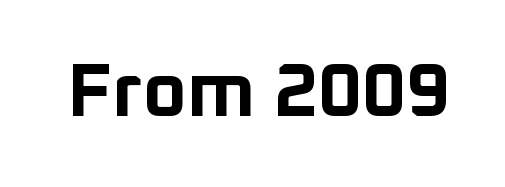
{"serif": "no", "italic": "no", "bold": "yes", "weight": "bold", "width": "normal", "stroke_contrast": "low", "x_height": "medium", "monospaced": "no", "underline": "no", "letter_spacing": "normal", "letter_spacing_em": 0.0, "glyph_px": 76}
